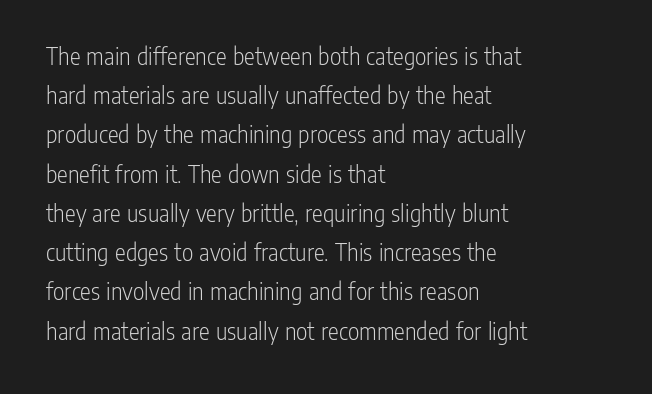
Q: Is the text bold? A: No.
Q: Is the text italic (slanted)? A: No, it is upright.
Q: Is the text underlined? A: No.
Q: How is the paragraph aligned? A: Left-aligned.
Q: Is the spacing between letters normal or unusually wide? A: Normal.
Q: Is the spacing between lines tight, normal or loose? A: Normal.
